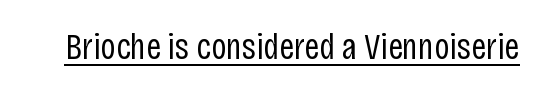
{"serif": "no", "italic": "no", "bold": "no", "weight": "regular", "width": "condensed", "stroke_contrast": "low", "x_height": "large", "monospaced": "no", "underline": "yes", "letter_spacing": "normal", "letter_spacing_em": 0.0, "glyph_px": 37}
